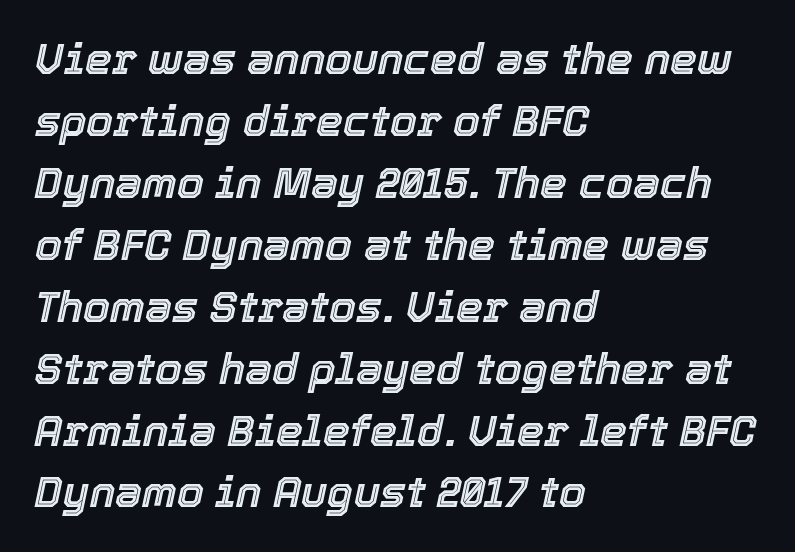
Q: Is the text italic (slanted)? A: Yes, it leans right by about 12 degrees.
Q: Is the text underlined? A: No.
Q: How is the paragraph aligned? A: Left-aligned.
Q: Is the spacing between letters normal or unusually wide? A: Normal.
Q: Is the spacing between lines tight, normal or loose? A: Normal.
Q: Width (condensed, normal, or wide)? A: Normal.
Q: x-height? A: Medium.
Q: Monospaced? A: No.
